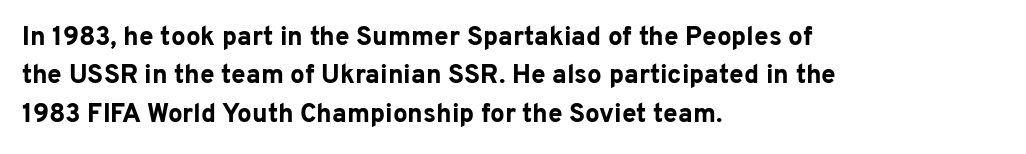
Q: Is the text bold? A: Yes.
Q: Is the text italic (slanted)? A: No, it is upright.
Q: Is the text underlined? A: No.
Q: How is the paragraph aligned? A: Left-aligned.
Q: Is the spacing between letters normal or unusually wide? A: Normal.
Q: Is the spacing between lines tight, normal or loose? A: Normal.
